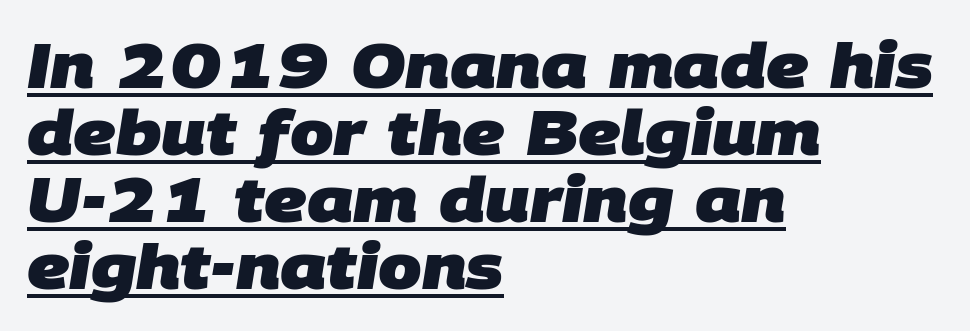
The image shows 62 px heavy sans-serif type; set left-aligned, tight line spacing (1.08x), normal letter spacing, underlined; low stroke contrast and a large x-height.
